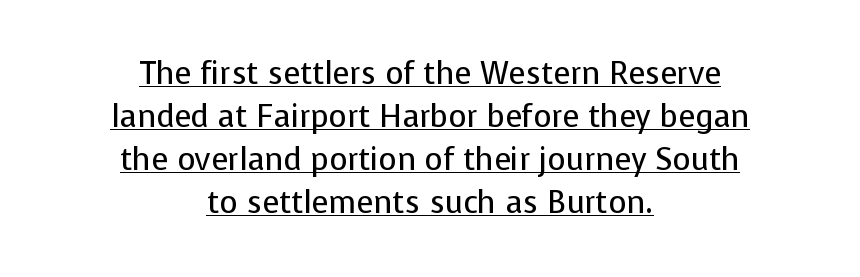
{"serif": "no", "italic": "no", "bold": "no", "weight": "regular", "width": "normal", "stroke_contrast": "low", "x_height": "medium", "monospaced": "no", "underline": "yes", "align": "center", "line_spacing": "normal", "line_spacing_ratio": 1.39, "letter_spacing": "normal", "letter_spacing_em": 0.0, "glyph_px": 31}
